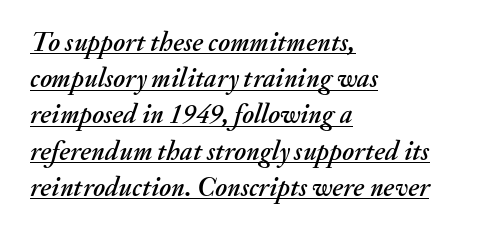
{"italic": "yes", "lean": "right", "slant_degrees": 20, "underline": "yes", "align": "left", "line_spacing": "normal", "line_spacing_ratio": 1.34, "letter_spacing": "normal", "letter_spacing_em": 0.0, "glyph_px": 27}
